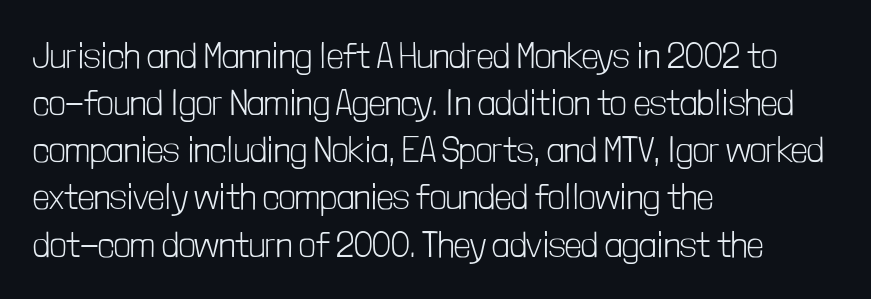
Q: Is the text bold? A: No.
Q: Is the text italic (slanted)? A: No, it is upright.
Q: Is the typeface a serif or a sans-serif typeface? A: Sans-serif.
Q: Is the text underlined? A: No.
Q: How is the paragraph aligned? A: Left-aligned.
Q: Is the spacing between letters normal or unusually wide? A: Normal.
Q: Is the spacing between lines tight, normal or loose? A: Normal.
Q: Width (condensed, normal, or wide)? A: Condensed.
Q: Stroke contrast? A: Low.
Q: x-height? A: Medium.
Q: Monospaced? A: No.
